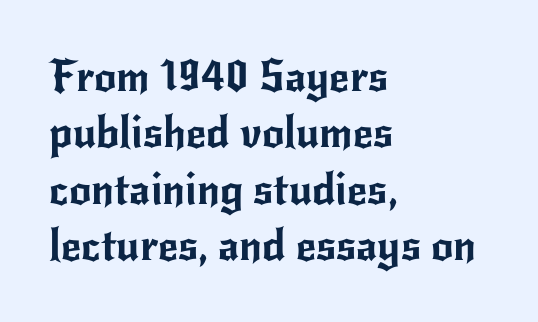
The image shows 44 px sans-serif type, upright; set left-aligned, normal line spacing (1.28x), normal letter spacing, not underlined; low stroke contrast and a small x-height.
